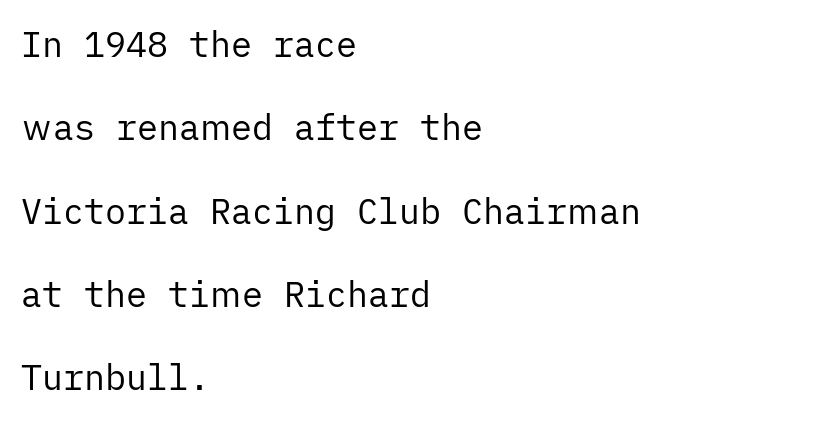
The image shows 35 px regular-weight sans-serif type, upright; set left-aligned, loose line spacing (2.38x), normal letter spacing, not underlined; low stroke contrast and a medium x-height.
